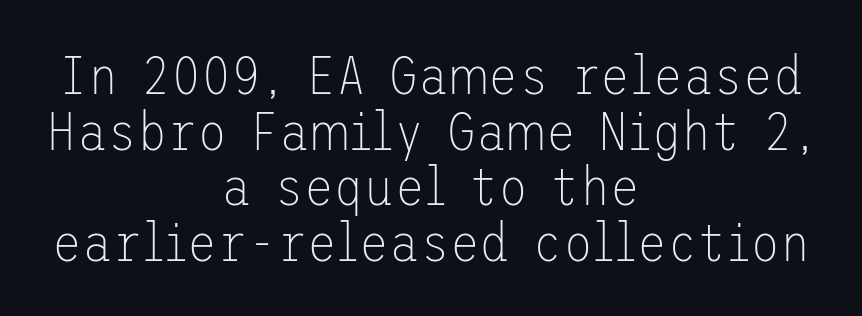
{"serif": "no", "italic": "no", "bold": "no", "weight": "thin", "width": "normal", "stroke_contrast": "low", "x_height": "medium", "underline": "no", "align": "center", "line_spacing": "tight", "line_spacing_ratio": 1.01, "letter_spacing": "normal", "letter_spacing_em": 0.0, "glyph_px": 55}
